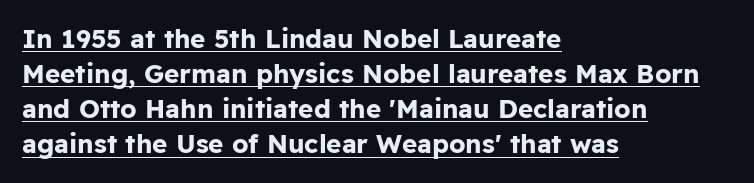
The image shows 26 px bold type, upright; set left-aligned, normal line spacing (1.35x), normal letter spacing, underlined.
